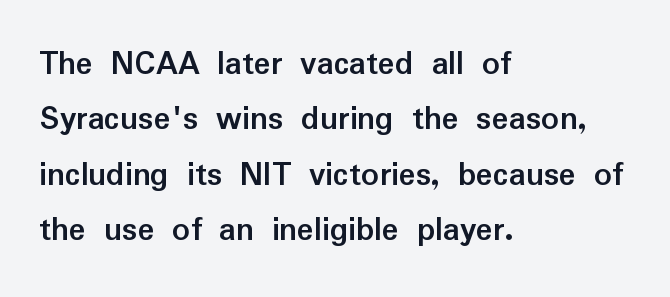
Letters rest on an invisible, unmarked baseline. The letters are bold, with thick, heavy strokes. It's the straight-up-and-down kind of type. Notice how descenders clear the ascenders below comfortably — that's standard leading. These lines are rendered in a variable-pitch font.
